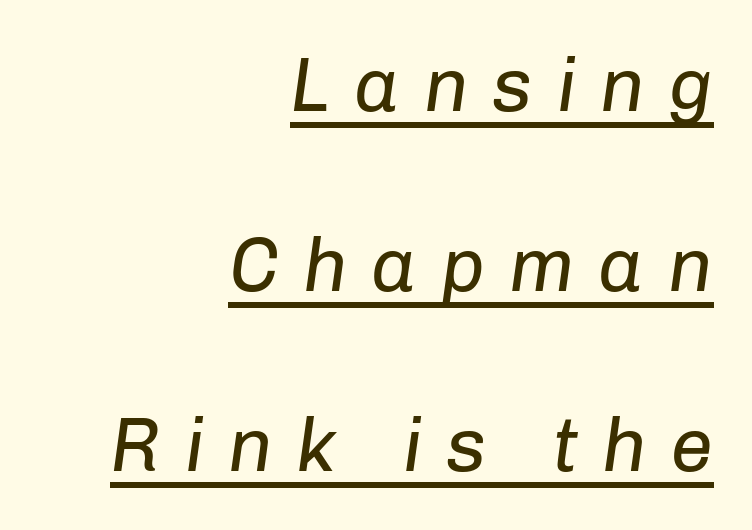
Q: Is the text bold? A: No.
Q: Is the text italic (slanted)? A: Yes, it leans right by about 8 degrees.
Q: Is the text underlined? A: Yes.
Q: How is the paragraph aligned? A: Right-aligned.
Q: Is the spacing between letters normal or unusually wide? A: Unusually wide.
Q: Is the spacing between lines tight, normal or loose? A: Loose.
Q: Width (condensed, normal, or wide)? A: Normal.
Q: Stroke contrast? A: Low.
Q: x-height? A: Medium.
Q: Monospaced? A: No.
